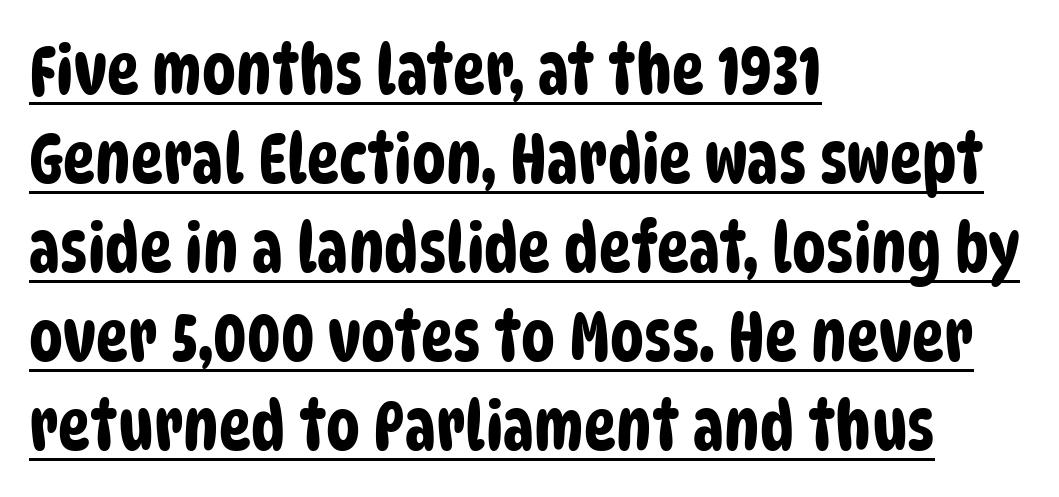
{"serif": "no", "width": "condensed", "stroke_contrast": "low", "x_height": "large", "monospaced": "no", "underline": "yes", "align": "left", "line_spacing": "normal", "line_spacing_ratio": 1.31, "letter_spacing": "normal", "letter_spacing_em": 0.0, "glyph_px": 68}
